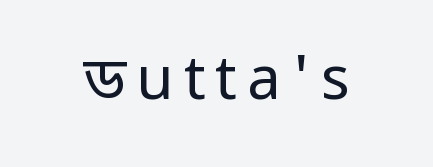
The image shows 60 px regular-weight, condensed sans-serif type, upright; set not underlined; low stroke contrast.
